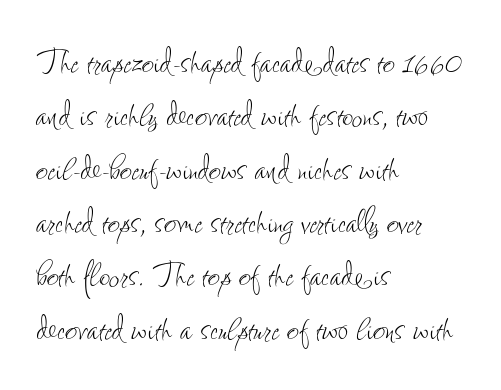
Q: Is the text bold? A: No.
Q: Is the text italic (slanted)? A: Yes.
Q: Is the text underlined? A: No.
Q: How is the paragraph aligned? A: Left-aligned.
Q: Is the spacing between letters normal or unusually wide? A: Normal.
Q: Is the spacing between lines tight, normal or loose? A: Normal.
Q: Width (condensed, normal, or wide)? A: Condensed.
Q: Stroke contrast? A: Low.
Q: x-height? A: Small.
Q: Monospaced? A: No.
